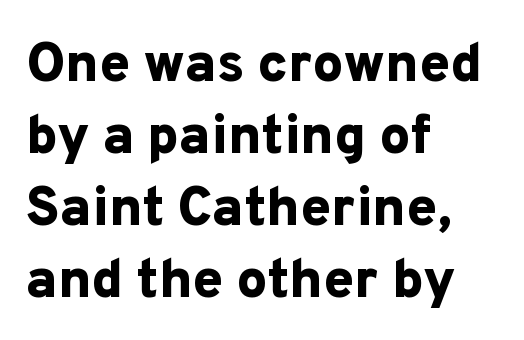
The image shows 55 px bold sans-serif type, upright; set left-aligned, normal line spacing (1.31x), normal letter spacing, not underlined; low stroke contrast and a medium x-height.
